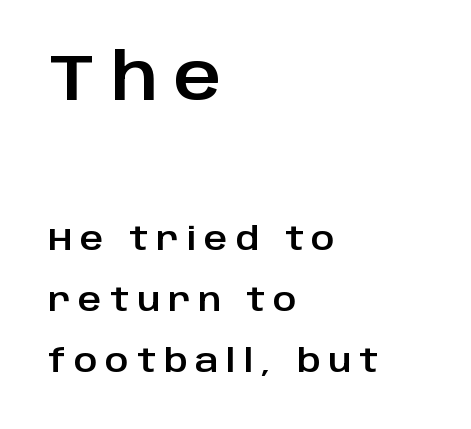
The image shows 65 px sans-serif type, upright; set left-aligned, loose line spacing (1.91x), unusually wide letter spacing (+0.25 em), not underlined; the first (top) block is 2.03x larger; low stroke contrast and a large x-height.
